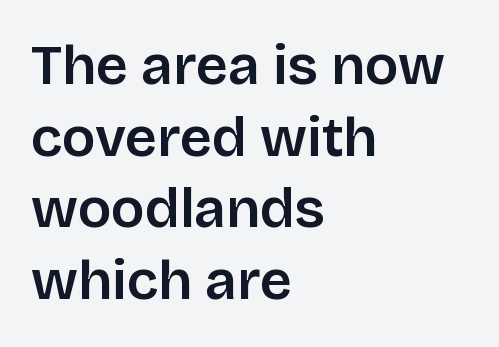
The image shows 56 px sans-serif type, upright; set left-aligned, normal line spacing (1.28x), normal letter spacing, not underlined; low stroke contrast and a large x-height.
